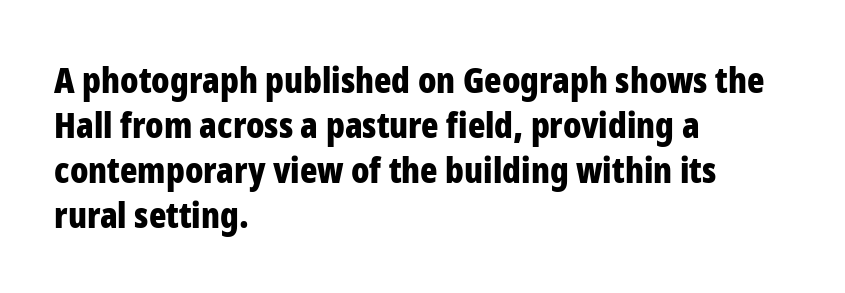
The letters sit at their default tracking, neither squeezed nor spread. Spacing verdict: proportional, widths tailored to each character. The compositor pushed each line to the left boundary. The block of text has a typical density, with ordinary space between rows. The strip under each line holds only bare page.
